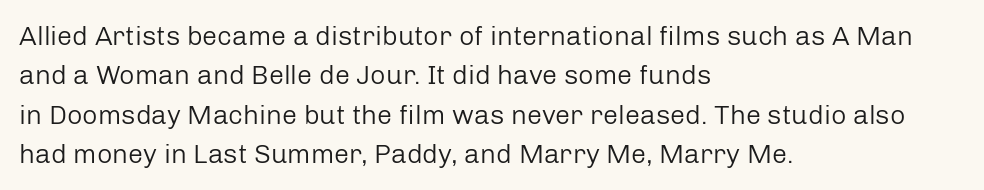
{"italic": "no", "bold": "no", "underline": "no", "align": "left", "line_spacing": "normal", "line_spacing_ratio": 1.46, "letter_spacing": "normal", "letter_spacing_em": 0.0, "glyph_px": 27}
